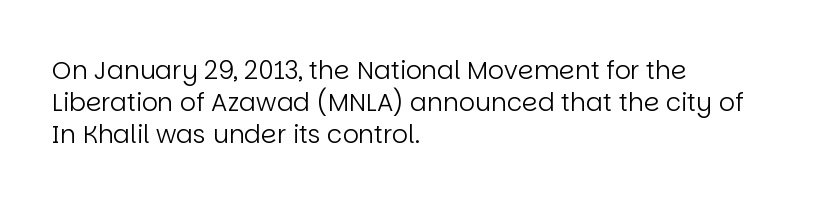
Q: Is the text bold? A: No.
Q: Is the text italic (slanted)? A: No, it is upright.
Q: Is the text underlined? A: No.
Q: How is the paragraph aligned? A: Left-aligned.
Q: Is the spacing between letters normal or unusually wide? A: Normal.
Q: Is the spacing between lines tight, normal or loose? A: Normal.
